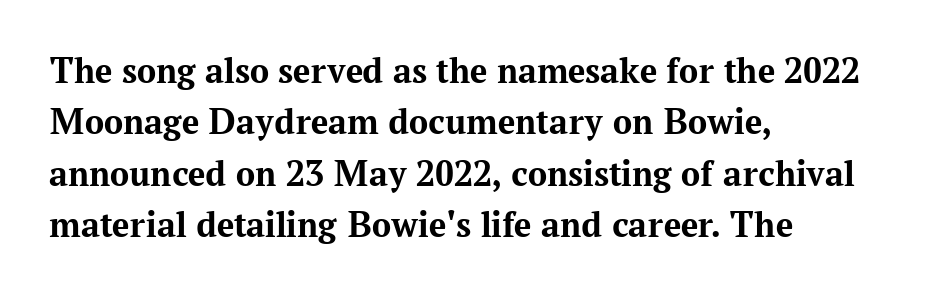
Q: Is the text bold? A: Yes.
Q: Is the text italic (slanted)? A: No, it is upright.
Q: Is the typeface a serif or a sans-serif typeface? A: Serif.
Q: Is the text underlined? A: No.
Q: How is the paragraph aligned? A: Left-aligned.
Q: Is the spacing between letters normal or unusually wide? A: Normal.
Q: Is the spacing between lines tight, normal or loose? A: Normal.
Q: Width (condensed, normal, or wide)? A: Normal.
Q: Stroke contrast? A: Medium.
Q: x-height? A: Medium.
Q: Monospaced? A: No.
